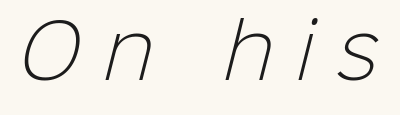
Here the designer chose a conventional face with non-uniform glyph widths. The words here are not underlined. The line texture is sparse and dotted thanks to wide tracking. Serif or sans? Sans — the stroke terminals are bare. The font sits on the lighter half of the weight spectrum, regular included.
